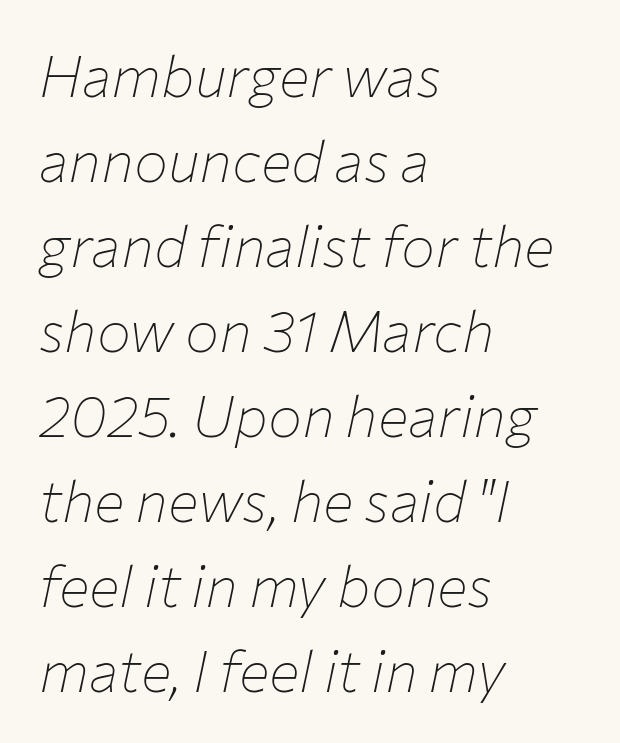
The image shows 57 px thin type, italic (leaning right); set left-aligned, normal line spacing (1.49x), normal letter spacing, not underlined; low stroke contrast and a medium x-height.
